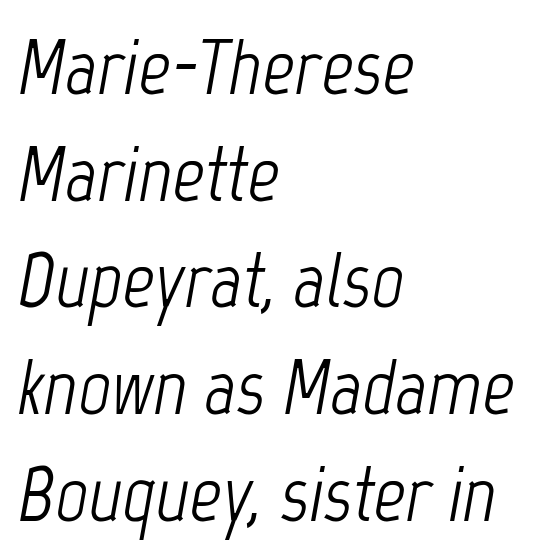
Glyph-to-glyph distance matches everyday printed text. Style check: oblique. Reading down the column, the eye jumps a familiar distance to each next line. All the whitespace from short lines collects on the right.
